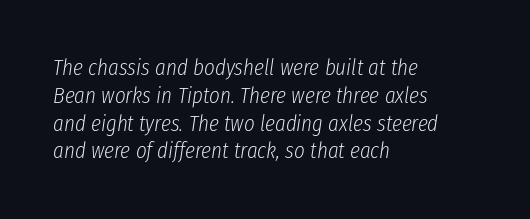
Q: Is the text bold? A: No.
Q: Is the text italic (slanted)? A: Yes, it leans right by about 8 degrees.
Q: Is the text underlined? A: No.
Q: How is the paragraph aligned? A: Left-aligned.
Q: Is the spacing between letters normal or unusually wide? A: Normal.
